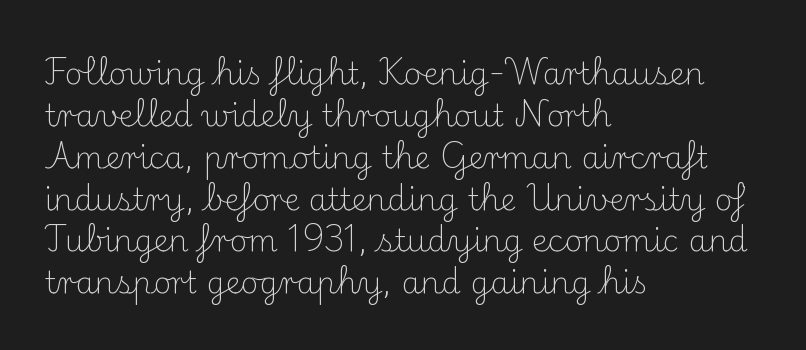
Q: Is the text bold? A: No.
Q: Is the text italic (slanted)? A: No, it is upright.
Q: Is the typeface a serif or a sans-serif typeface? A: Serif.
Q: Is the text underlined? A: No.
Q: How is the paragraph aligned? A: Left-aligned.
Q: Is the spacing between letters normal or unusually wide? A: Normal.
Q: Is the spacing between lines tight, normal or loose? A: Normal.
Q: Width (condensed, normal, or wide)? A: Normal.
Q: Stroke contrast? A: Medium.
Q: x-height? A: Small.
Q: Monospaced? A: No.
